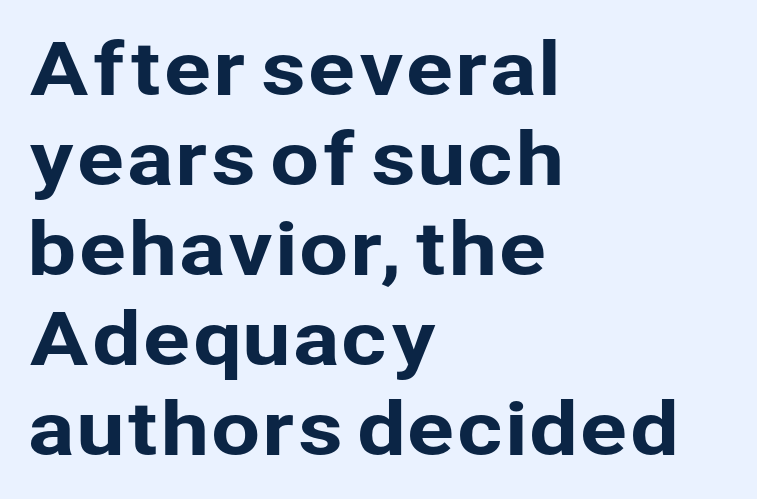
Q: Is the text italic (slanted)? A: No, it is upright.
Q: Is the typeface a serif or a sans-serif typeface? A: Sans-serif.
Q: Is the text underlined? A: No.
Q: How is the paragraph aligned? A: Left-aligned.
Q: Is the spacing between letters normal or unusually wide? A: Normal.
Q: Is the spacing between lines tight, normal or loose? A: Normal.
Q: Width (condensed, normal, or wide)? A: Normal.
Q: Stroke contrast? A: Low.
Q: x-height? A: Medium.
Q: Monospaced? A: No.
